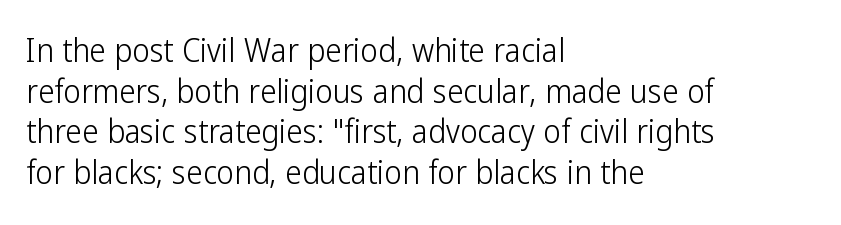
Q: Is the text bold? A: No.
Q: Is the text italic (slanted)? A: No, it is upright.
Q: Is the typeface a serif or a sans-serif typeface? A: Sans-serif.
Q: Is the text underlined? A: No.
Q: How is the paragraph aligned? A: Left-aligned.
Q: Is the spacing between letters normal or unusually wide? A: Normal.
Q: Width (condensed, normal, or wide)? A: Condensed.
Q: Stroke contrast? A: Low.
Q: x-height? A: Medium.
Q: Monospaced? A: No.
